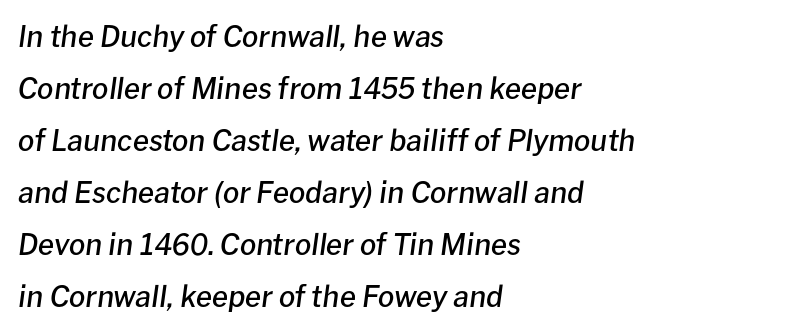
Underline: absent. You could call the tracking neutral — neither tight nor loose. A student would call this left alignment; a typographer would say flush left, rag right. The text carries the slant typical of an italic or oblique font.
